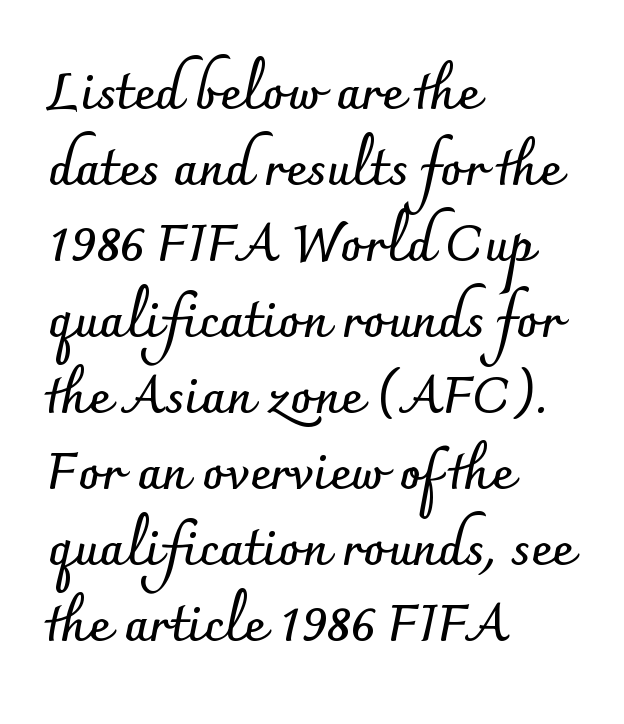
Do the characters align in a grid? No, the font is proportional. These lines sit exactly where default settings would place them. Beneath every word, the page is bare. Strokes here are thick enough to call this a true bold. Horizontal alignment here is leftward, the default for most running prose. No extra tracking has been applied to these lines.
